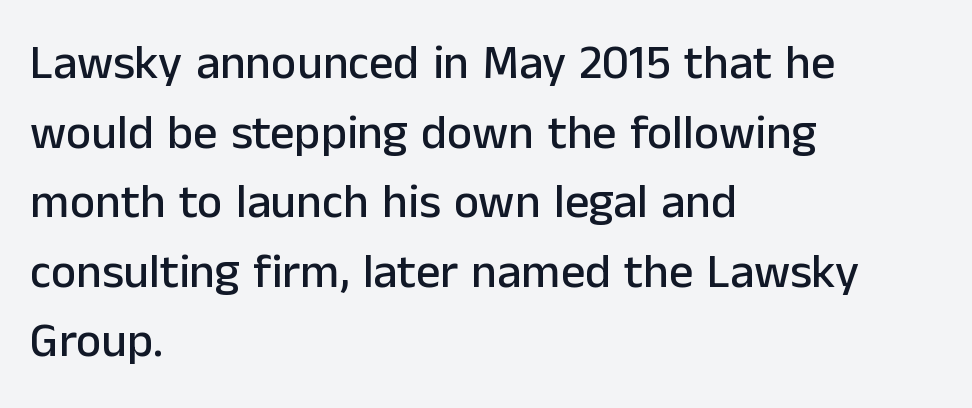
Q: Is the text italic (slanted)? A: No, it is upright.
Q: Is the typeface a serif or a sans-serif typeface? A: Sans-serif.
Q: Is the text underlined? A: No.
Q: How is the paragraph aligned? A: Left-aligned.
Q: Is the spacing between letters normal or unusually wide? A: Normal.
Q: Is the spacing between lines tight, normal or loose? A: Normal.
Q: Width (condensed, normal, or wide)? A: Normal.
Q: Stroke contrast? A: Low.
Q: x-height? A: Medium.
Q: Monospaced? A: No.
